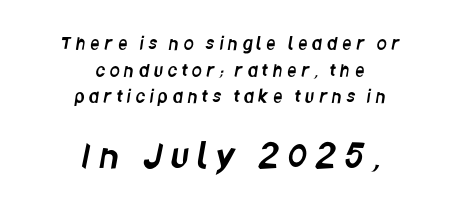
Does the bottom block carry the larger type? Yes, it does. Regular leading. Note: no serifs on the glyphs. Beneath every word, the page is bare. In terms of letterspacing, this is a distinctly airy, spread setting.
